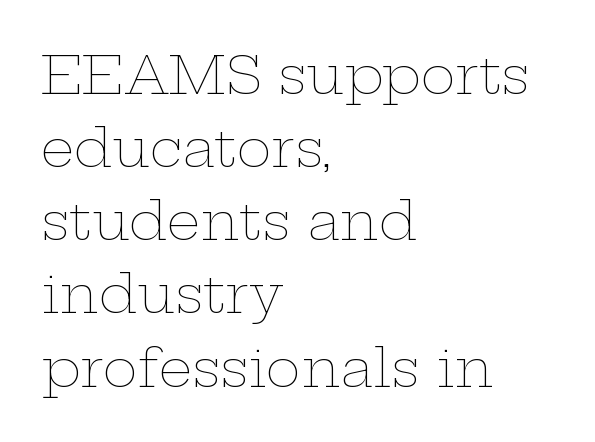
Q: Is the text bold? A: No.
Q: Is the text italic (slanted)? A: No, it is upright.
Q: Is the text underlined? A: No.
Q: How is the paragraph aligned? A: Left-aligned.
Q: Is the spacing between letters normal or unusually wide? A: Normal.
Q: Is the spacing between lines tight, normal or loose? A: Normal.
Q: Width (condensed, normal, or wide)? A: Wide.
Q: Stroke contrast? A: Low.
Q: x-height? A: Medium.
Q: Monospaced? A: No.
